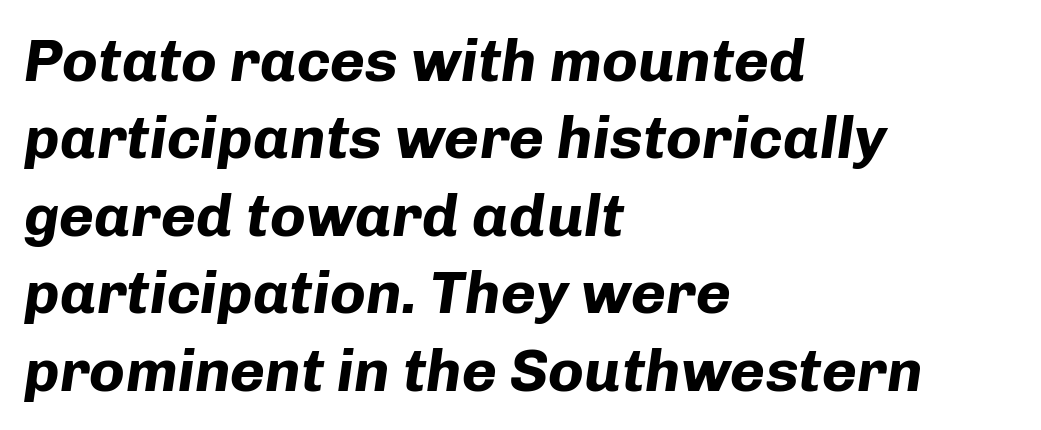
{"italic": "yes", "lean": "right", "slant_degrees": 8, "bold": "yes", "weight": "bold", "width": "normal", "stroke_contrast": "low", "x_height": "medium", "monospaced": "no", "underline": "no", "align": "left", "line_spacing": "normal", "line_spacing_ratio": 1.29, "letter_spacing": "normal", "letter_spacing_em": 0.0, "glyph_px": 60}
